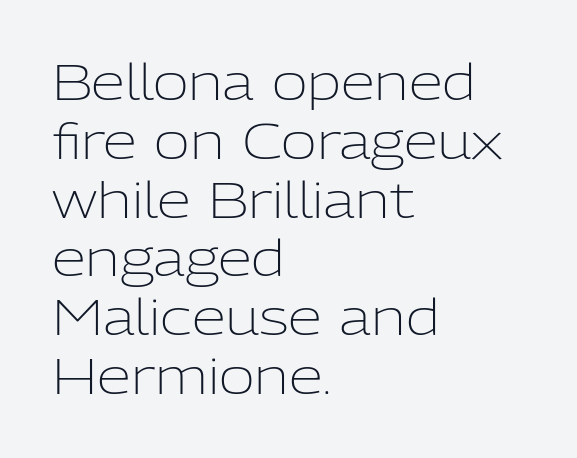
The rendering uses natural spacing where letterforms have individual widths. The lines in this sample share a left origin and differ only in where they stop. Does the lettering tilt? It doesn't — this is upright. Unbolded letterforms with no extra heft.
